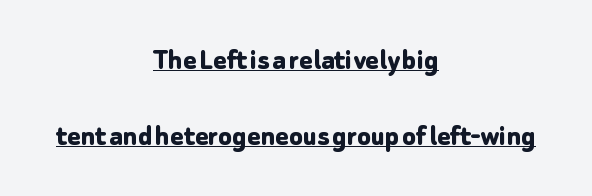
{"serif": "no", "italic": "no", "bold": "yes", "weight": "bold", "width": "normal", "stroke_contrast": "low", "x_height": "medium", "monospaced": "no", "underline": "yes", "align": "center", "line_spacing": "loose", "line_spacing_ratio": 2.44, "letter_spacing": "normal", "letter_spacing_em": 0.0, "glyph_px": 31}
